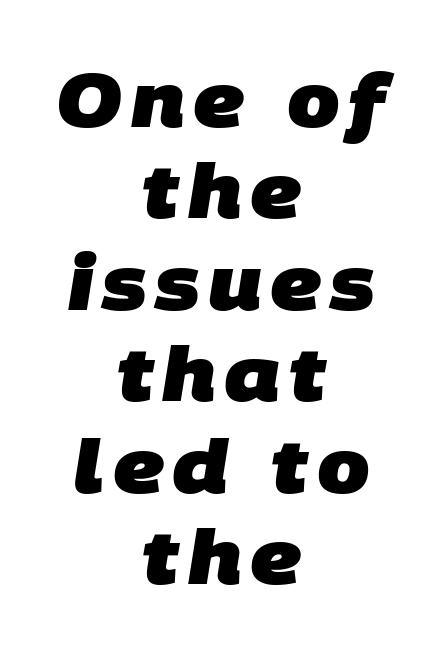
{"serif": "no", "bold": "yes", "weight": "heavy", "width": "normal", "stroke_contrast": "low", "x_height": "large", "monospaced": "no", "underline": "no", "align": "center", "line_spacing_ratio": 1.22, "glyph_px": 75}
